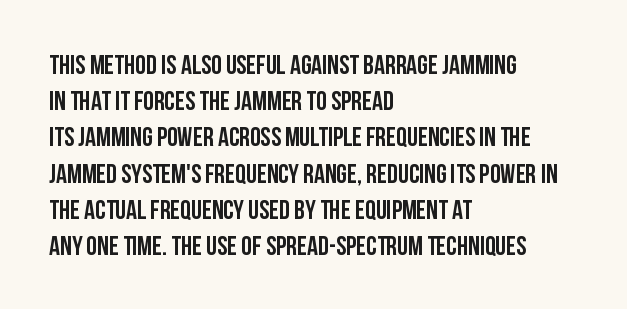
A normal amount of white space separates one row of letters from the next. Rendered with straight, roman letterforms. Rule under the text: the space is simply empty. Glyph-to-glyph distance matches everyday printed text. Horizontal alignment here is leftward, the default for most running prose.
